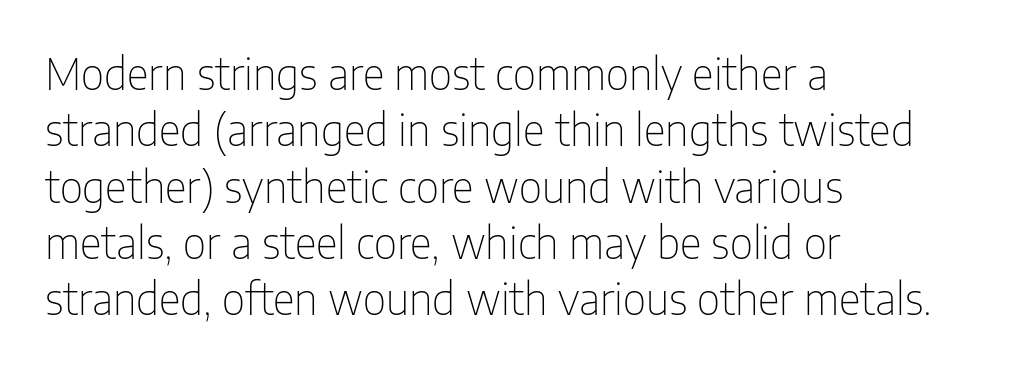
Q: Is the text bold? A: No.
Q: Is the text italic (slanted)? A: No, it is upright.
Q: Is the typeface a serif or a sans-serif typeface? A: Sans-serif.
Q: Is the text underlined? A: No.
Q: How is the paragraph aligned? A: Left-aligned.
Q: Is the spacing between letters normal or unusually wide? A: Normal.
Q: Is the spacing between lines tight, normal or loose? A: Normal.
Q: Width (condensed, normal, or wide)? A: Condensed.
Q: Stroke contrast? A: Low.
Q: x-height? A: Medium.
Q: Monospaced? A: No.
